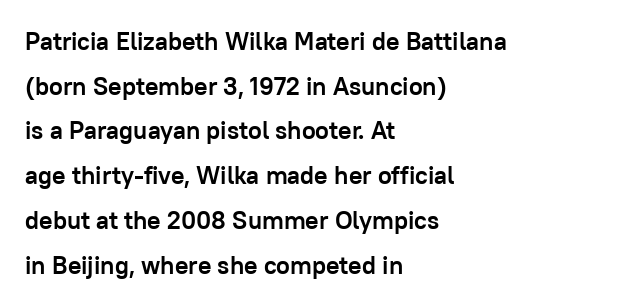
The image shows 25 px bold type, upright; set left-aligned, line spacing 1.79x, normal letter spacing, not underlined.
